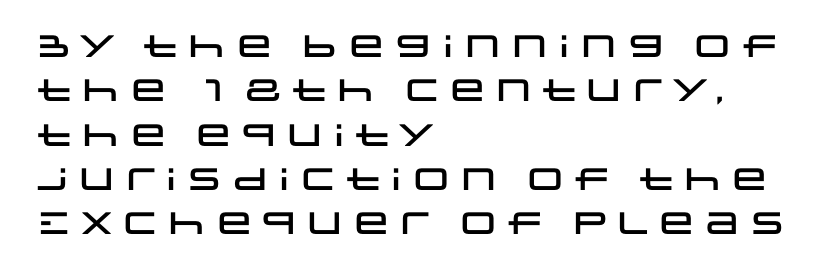
Q: Is the text italic (slanted)? A: No, it is upright.
Q: Is the typeface a serif or a sans-serif typeface? A: Sans-serif.
Q: Is the text underlined? A: No.
Q: How is the paragraph aligned? A: Left-aligned.
Q: Is the spacing between letters normal or unusually wide? A: Normal.
Q: Is the spacing between lines tight, normal or loose? A: Normal.
Q: Width (condensed, normal, or wide)? A: Wide.
Q: Stroke contrast? A: Low.
Q: x-height? A: Large.
Q: Monospaced? A: No.
